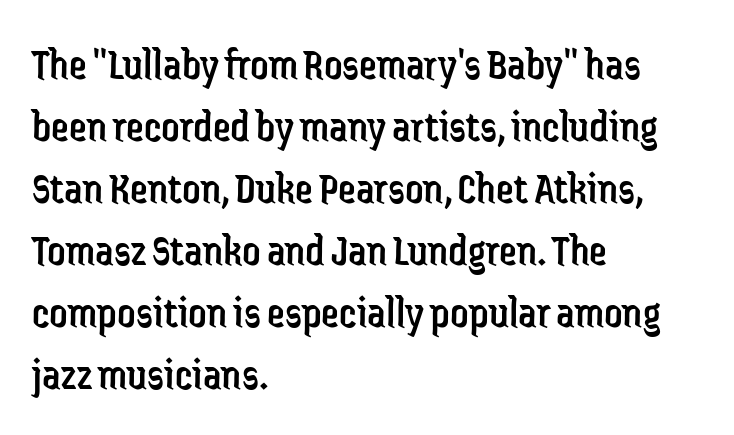
{"serif": "no", "italic": "no", "bold": "no", "weight": "regular", "width": "condensed", "stroke_contrast": "low", "x_height": "medium", "monospaced": "no", "underline": "no", "align": "left", "line_spacing": "normal", "line_spacing_ratio": 1.38, "letter_spacing": "normal", "letter_spacing_em": 0.0, "glyph_px": 45}
